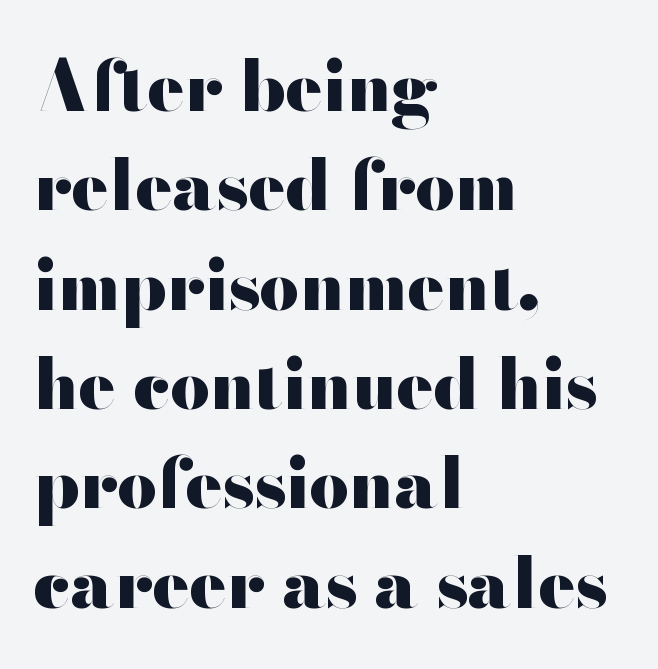
The letters sit at their default tracking, neither squeezed nor spread. The rendering anchors every line to the left-hand side. One glance says typical: line gaps are just what's usual. The font's upright variant was chosen for this text.
